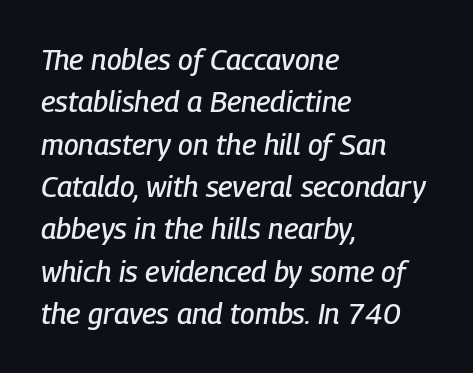
Q: Is the text italic (slanted)? A: Yes, it leans right by about 9 degrees.
Q: Is the text underlined? A: No.
Q: How is the paragraph aligned? A: Left-aligned.
Q: Is the spacing between letters normal or unusually wide? A: Normal.
Q: Is the spacing between lines tight, normal or loose? A: Normal.
Q: Width (condensed, normal, or wide)? A: Condensed.
Q: Stroke contrast? A: Low.
Q: x-height? A: Medium.
Q: Monospaced? A: No.
